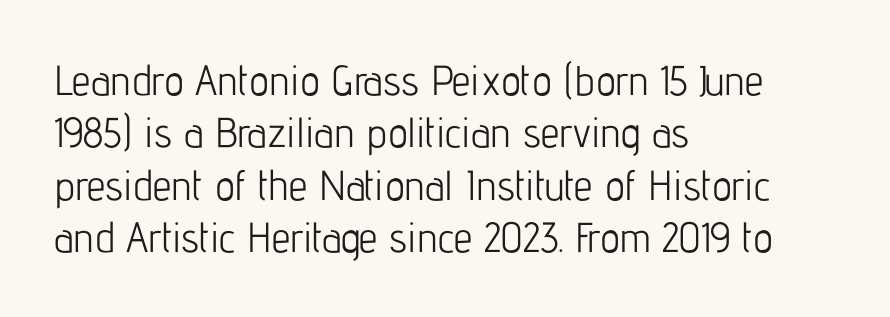
A typesetter would call this proportional, since set widths differ per character. Check the space under the baseline: it is left empty. When letters stand straight like this, we call the style roman or upright. The designer left line spacing at the default.
